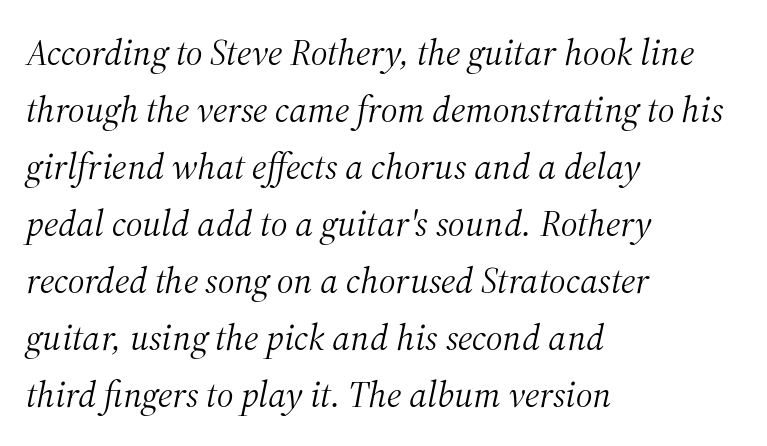
{"serif": "yes", "italic": "yes", "lean": "right", "slant_degrees": 12, "bold": "no", "weight": "light", "width": "normal", "stroke_contrast": "medium", "x_height": "medium", "monospaced": "no", "underline": "no", "align": "left", "line_spacing": "normal", "line_spacing_ratio": 1.54, "letter_spacing": "normal", "letter_spacing_em": 0.0, "glyph_px": 37}
